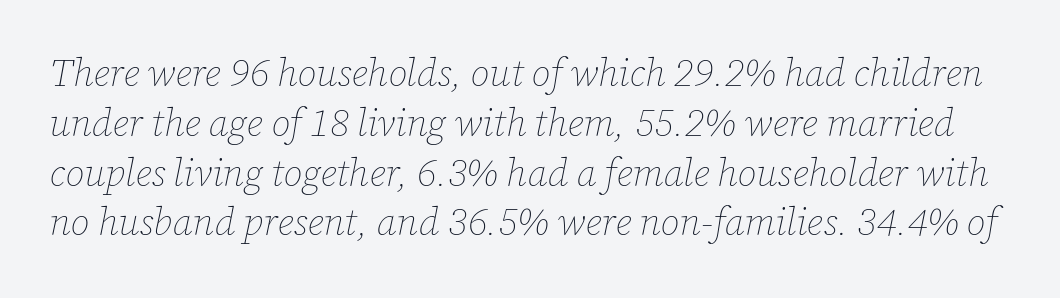
Q: Is the text bold? A: No.
Q: Is the text italic (slanted)? A: Yes, it leans right by about 12 degrees.
Q: Is the text underlined? A: No.
Q: Is the spacing between letters normal or unusually wide? A: Normal.
Q: Is the spacing between lines tight, normal or loose? A: Normal.
Q: Width (condensed, normal, or wide)? A: Normal.
Q: Stroke contrast? A: Low.
Q: x-height? A: Medium.
Q: Monospaced? A: No.
